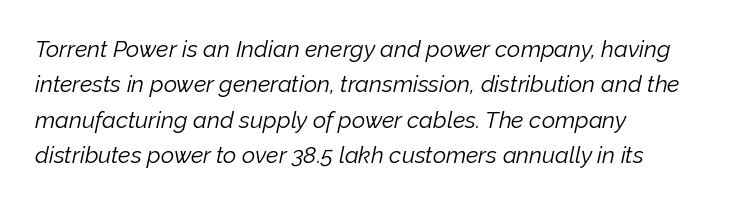
{"italic": "yes", "lean": "right", "slant_degrees": 12, "bold": "no", "underline": "no", "align": "left", "line_spacing": "normal", "line_spacing_ratio": 1.54, "letter_spacing": "normal", "letter_spacing_em": 0.0, "glyph_px": 23}
